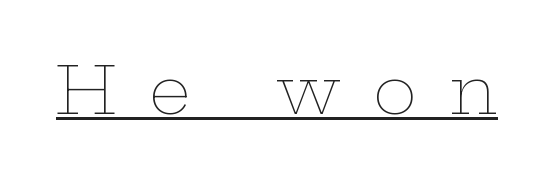
Tall strokes in this sample are plumb rather than angled. Weight: in the light-to-regular range. Here the designer chose a conventional face with non-uniform glyph widths. The letterforms stand isolated, each surrounded by extra space. Emphasis is given by a line drawn under the lettering.
